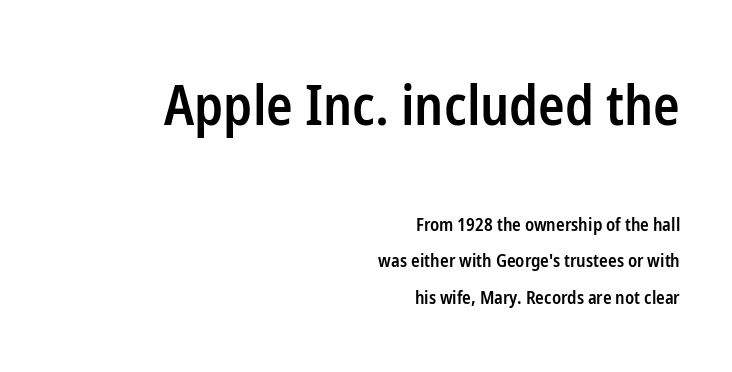
{"serif": "no", "italic": "no", "bold": "semi", "weight": "semibold", "width": "condensed", "stroke_contrast": "low", "x_height": "medium", "monospaced": "no", "underline": "no", "align": "right", "line_spacing": "loose", "line_spacing_ratio": 2.02, "letter_spacing": "normal", "letter_spacing_em": 0.0, "larger_block": "first", "size_ratio": 3.06, "glyph_px": 55}
